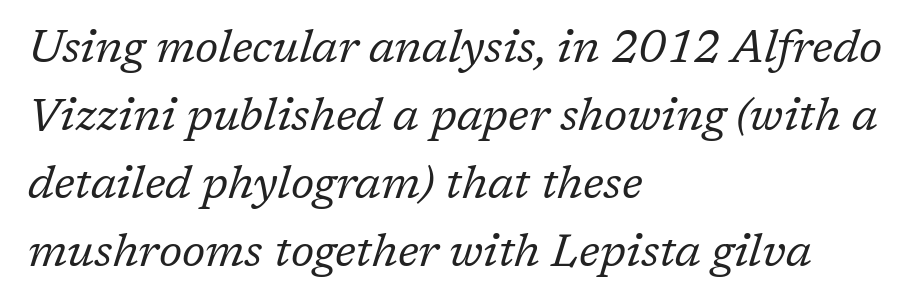
Proportional: the letters do not fall into vertical columns. Any mark beneath the type? The region is blank. Examine the stroke ends and you'll spot serifs. The paragraph shown leans on its left margin. Characters are canted at an angle relative to the baseline's perpendicular. Stroke thickness stays within the range of a standard reading face or lighter.
